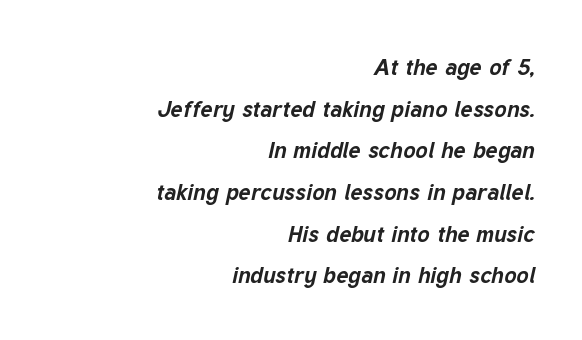
The image shows 23 px bold type, italic (leaning right); set right-aligned, line spacing 1.81x, normal letter spacing, not underlined.
